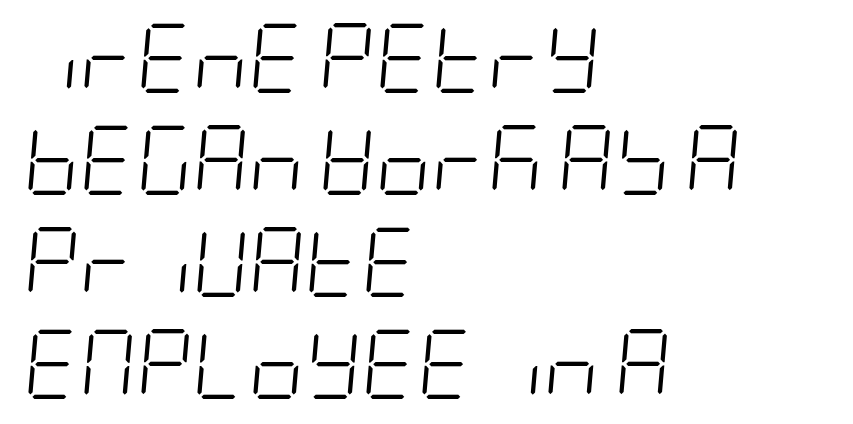
The image shows 69 px light, condensed type, italic (leaning right); set left-aligned, normal line spacing (1.48x), normal letter spacing, not underlined; low stroke contrast and a large x-height.
